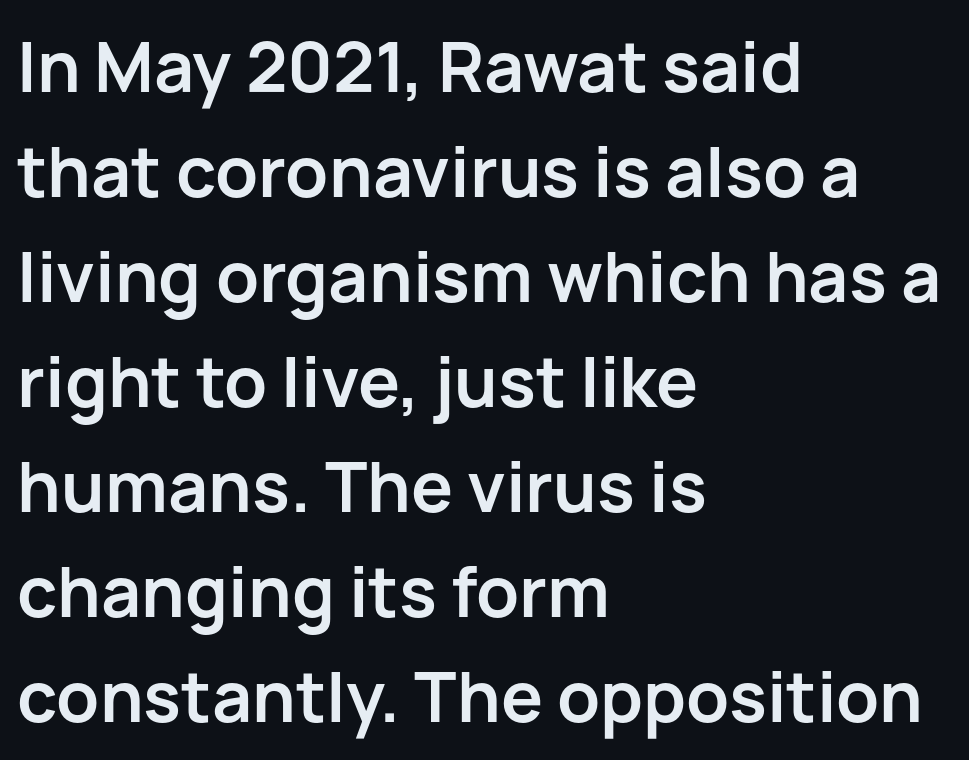
The image shows 70 px semibold sans-serif type, upright; set left-aligned, normal line spacing (1.5x), normal letter spacing, not underlined; low stroke contrast and a medium x-height.
